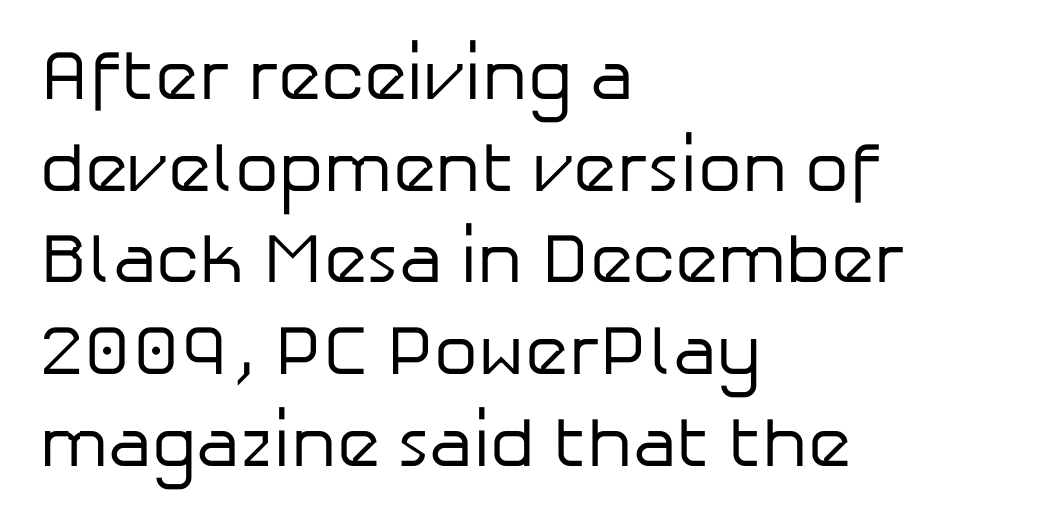
Q: Is the text bold? A: No.
Q: Is the text italic (slanted)? A: No, it is upright.
Q: Is the typeface a serif or a sans-serif typeface? A: Sans-serif.
Q: Is the text underlined? A: No.
Q: How is the paragraph aligned? A: Left-aligned.
Q: Is the spacing between letters normal or unusually wide? A: Normal.
Q: Is the spacing between lines tight, normal or loose? A: Normal.
Q: Width (condensed, normal, or wide)? A: Normal.
Q: Stroke contrast? A: Low.
Q: x-height? A: Medium.
Q: Monospaced? A: No.
